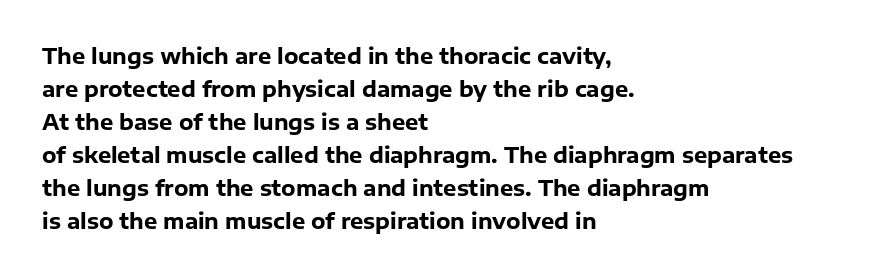
{"italic": "no", "bold": "yes", "underline": "no", "align": "left", "line_spacing": "normal", "line_spacing_ratio": 1.57, "letter_spacing": "normal", "letter_spacing_em": 0.0, "glyph_px": 21}
